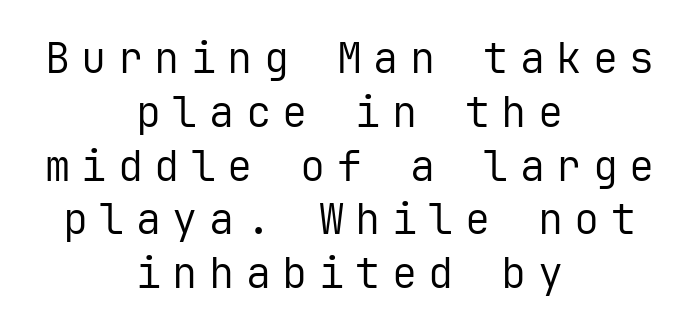
Unmarked baselines from the first word to the last. Notice how the stems are strictly vertical — no italics here. This sample has the even, mechanical cadence of fixed-width lettering. These lines are centered, leaving both edges ragged. The horizontal fit of the characters is loose and conspicuously gappy. Honestly, the row spacing looks completely unremarkable.
